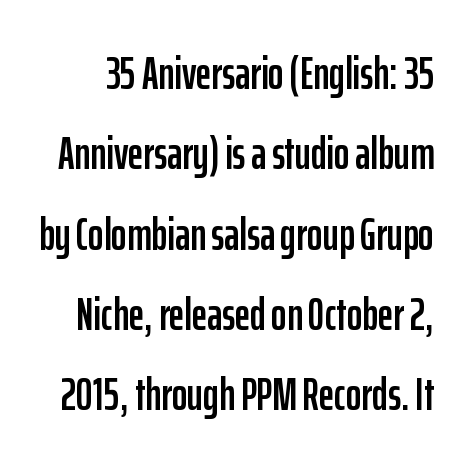
Q: Is the text italic (slanted)? A: No, it is upright.
Q: Is the typeface a serif or a sans-serif typeface? A: Sans-serif.
Q: Is the text underlined? A: No.
Q: Is the spacing between letters normal or unusually wide? A: Normal.
Q: Width (condensed, normal, or wide)? A: Condensed.
Q: Stroke contrast? A: Low.
Q: x-height? A: Medium.
Q: Monospaced? A: No.
